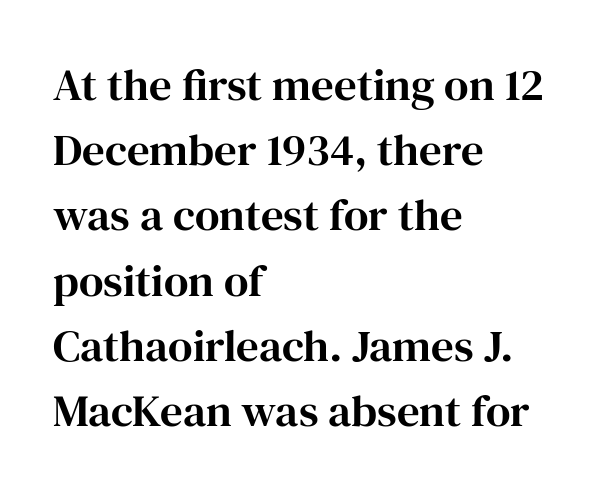
Q: Is the text italic (slanted)? A: No, it is upright.
Q: Is the typeface a serif or a sans-serif typeface? A: Serif.
Q: Is the text underlined? A: No.
Q: How is the paragraph aligned? A: Left-aligned.
Q: Is the spacing between letters normal or unusually wide? A: Normal.
Q: Is the spacing between lines tight, normal or loose? A: Normal.
Q: Width (condensed, normal, or wide)? A: Normal.
Q: Stroke contrast? A: High.
Q: x-height? A: Medium.
Q: Monospaced? A: No.
